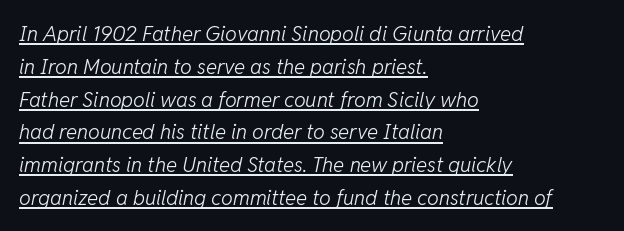
Q: Is the text bold? A: No.
Q: Is the text italic (slanted)? A: Yes, it leans right by about 11 degrees.
Q: Is the text underlined? A: Yes.
Q: How is the paragraph aligned? A: Left-aligned.
Q: Is the spacing between letters normal or unusually wide? A: Normal.
Q: Is the spacing between lines tight, normal or loose? A: Normal.
